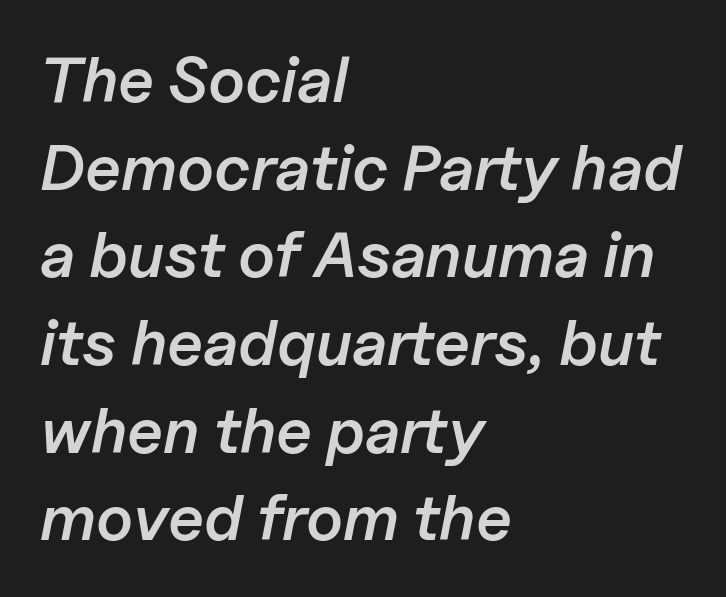
Vertical spacing — default. Notice how the passage keeps a crisp vertical edge on the left only. Nobody touched the tracking dial on this one. The words here are not underlined. You can tell it's italic because the verticals aren't actually vertical. Proportional: the letters do not fall into vertical columns.
